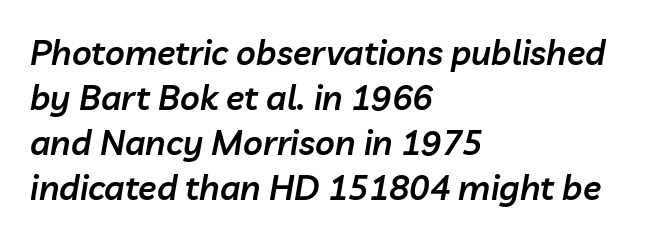
Honestly, there is no underline to notice here at all. This sample uses plain, unmodified letter spacing. Look at the stroke-to-counter ratio: somewhat heavy, a semibold. Horizontal bands of white between lines are of average thickness. The lettering tilts uniformly, giving the passage an italic look.
